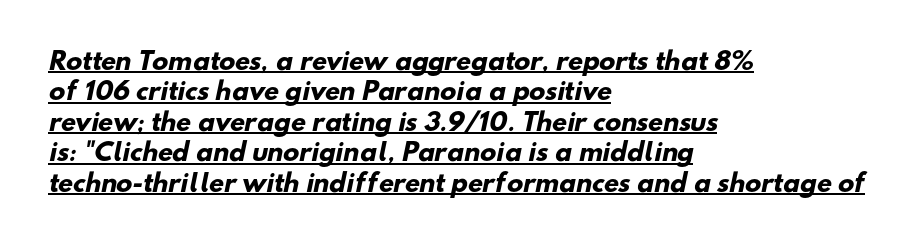
Short note: letters normally spaced. Where is the straight margin? On the left. Does a line run under the words? Yes, clearly. How heavy is the stroke? Heavy — this is a bold.
